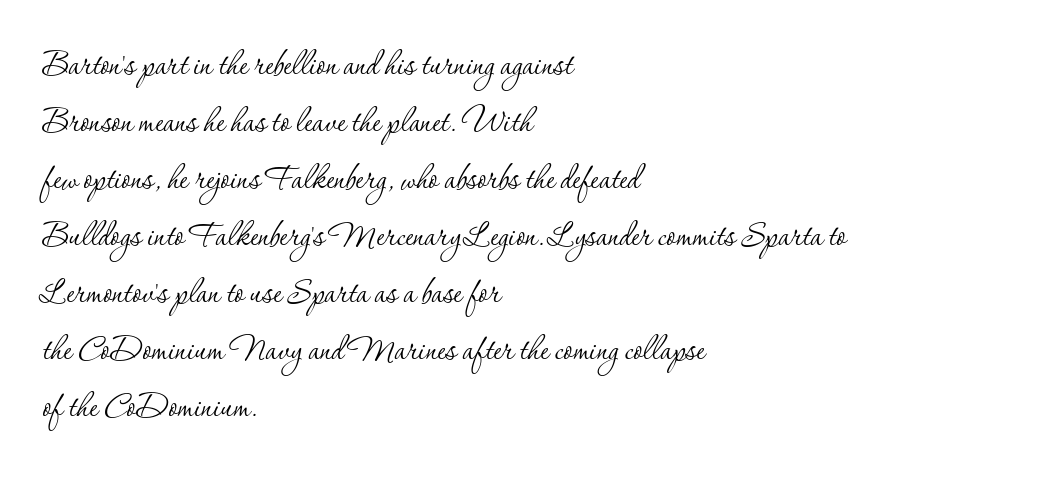
Q: Is the text bold? A: No.
Q: Is the text italic (slanted)? A: Yes.
Q: Is the typeface a serif or a sans-serif typeface? A: Serif.
Q: Is the text underlined? A: No.
Q: How is the paragraph aligned? A: Left-aligned.
Q: Is the spacing between letters normal or unusually wide? A: Normal.
Q: Is the spacing between lines tight, normal or loose? A: Normal.
Q: Width (condensed, normal, or wide)? A: Normal.
Q: Stroke contrast? A: Low.
Q: x-height? A: Small.
Q: Monospaced? A: No.
